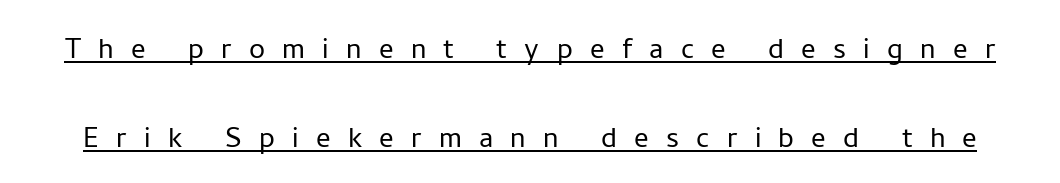
Q: Is the text bold? A: No.
Q: Is the text italic (slanted)? A: No, it is upright.
Q: Is the typeface a serif or a sans-serif typeface? A: Sans-serif.
Q: Is the text underlined? A: Yes.
Q: Is the spacing between letters normal or unusually wide? A: Unusually wide.
Q: Is the spacing between lines tight, normal or loose? A: Loose.
Q: Width (condensed, normal, or wide)? A: Normal.
Q: Stroke contrast? A: Low.
Q: x-height? A: Medium.
Q: Monospaced? A: No.
